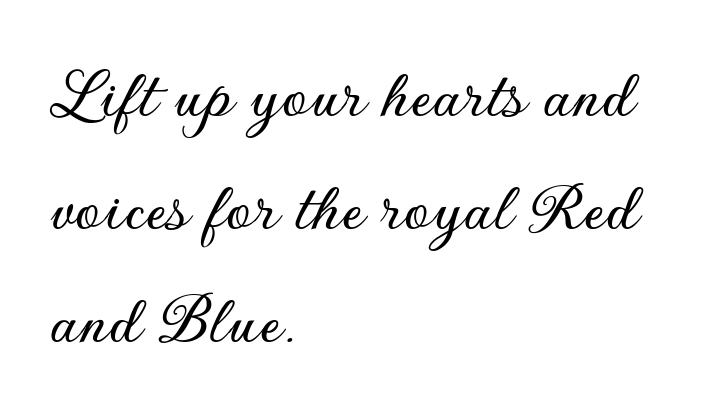
The image shows 73 px sans-serif type; set left-aligned, normal line spacing (1.55x), normal letter spacing, not underlined; low stroke contrast and a small x-height.
